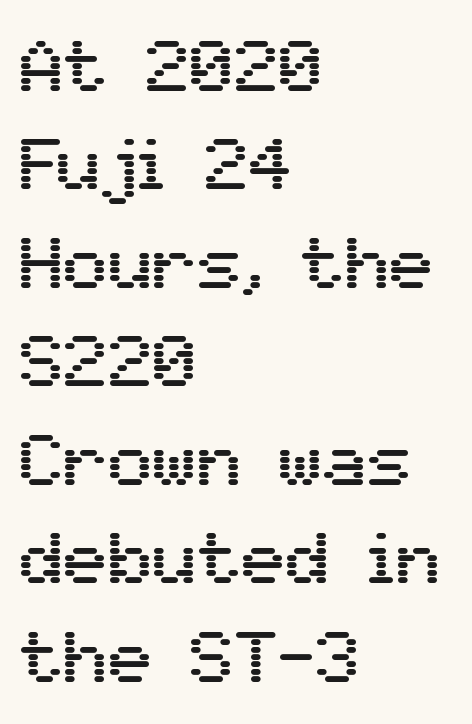
Q: Is the text italic (slanted)? A: No, it is upright.
Q: Is the typeface a serif or a sans-serif typeface? A: Sans-serif.
Q: Is the text underlined? A: No.
Q: How is the paragraph aligned? A: Left-aligned.
Q: Is the spacing between letters normal or unusually wide? A: Normal.
Q: Is the spacing between lines tight, normal or loose? A: Normal.
Q: Width (condensed, normal, or wide)? A: Normal.
Q: Stroke contrast? A: Medium.
Q: x-height? A: Medium.
Q: Monospaced? A: No.
